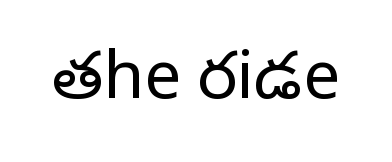
Q: Is the text bold? A: No.
Q: Is the text italic (slanted)? A: No, it is upright.
Q: Is the typeface a serif or a sans-serif typeface? A: Sans-serif.
Q: Is the text underlined? A: No.
Q: Is the spacing between letters normal or unusually wide? A: Normal.
Q: Width (condensed, normal, or wide)? A: Normal.
Q: Stroke contrast? A: Low.
Q: x-height? A: Medium.
Q: Monospaced? A: No.
